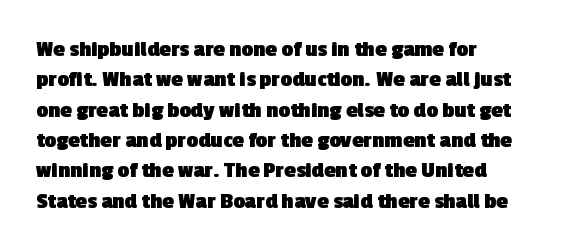
Q: Is the text bold? A: Yes.
Q: Is the text underlined? A: No.
Q: How is the paragraph aligned? A: Left-aligned.
Q: Is the spacing between letters normal or unusually wide? A: Normal.
Q: Is the spacing between lines tight, normal or loose? A: Normal.
